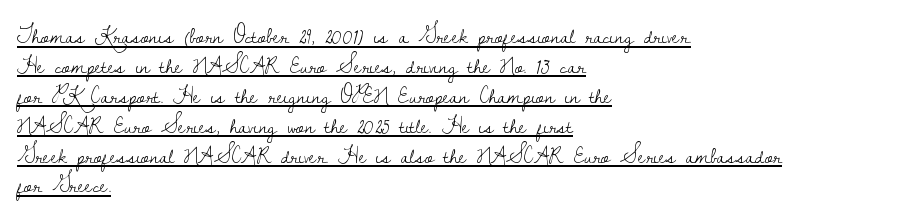
The image shows 23 px text type; set left-aligned, normal line spacing (1.3x), normal letter spacing, underlined.
